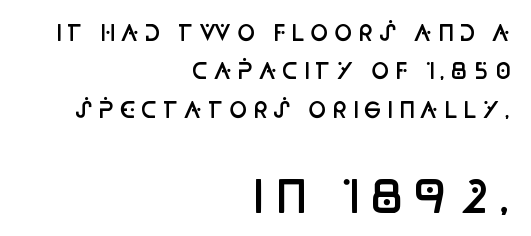
The image shows 44 px semibold, condensed sans-serif type, upright; set right-aligned, line spacing 1.75x, unusually wide letter spacing (+0.23 em), not underlined; the second (bottom) block is 2.0x larger; low stroke contrast and a large x-height.
